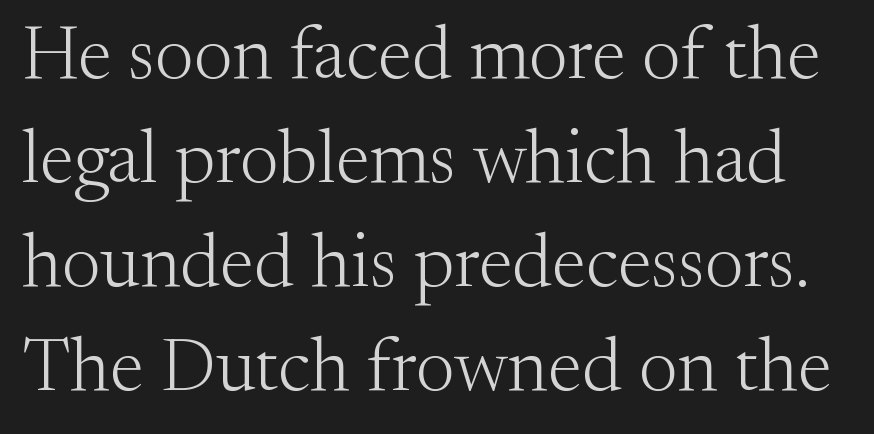
The image shows 76 px light serif type, upright; set normal line spacing (1.37x), normal letter spacing, not underlined; medium stroke contrast and a small x-height.
